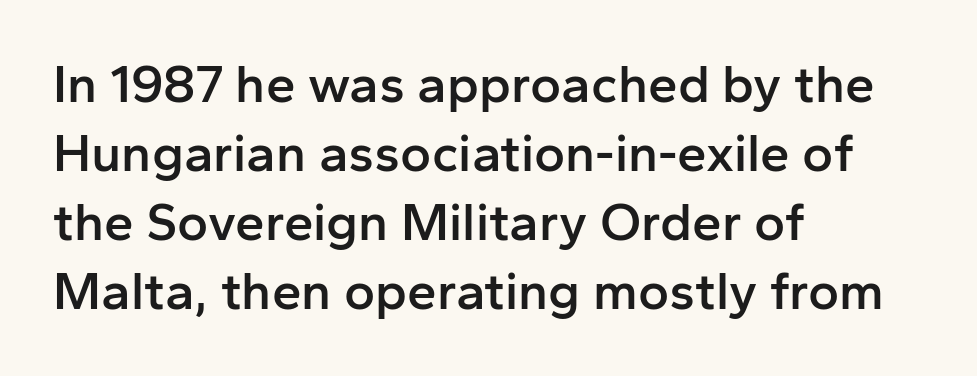
The axis of the letterforms is exactly vertical. The characters look somewhat weighty, a semibold short of true bold. Each letter keeps its own natural width here, so spacing adapts to shape. Stroke terminals: plain, sans-serif. The letterforms sit shoulder to shoulder at normal distance. These lines sit exactly where default settings would place them.
